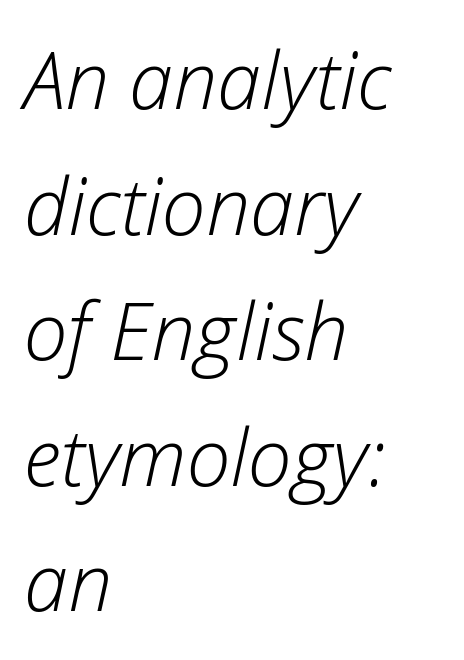
The image shows 79 px light type, italic (leaning right); set left-aligned, normal line spacing (1.59x), normal letter spacing, not underlined; low stroke contrast and a medium x-height.
